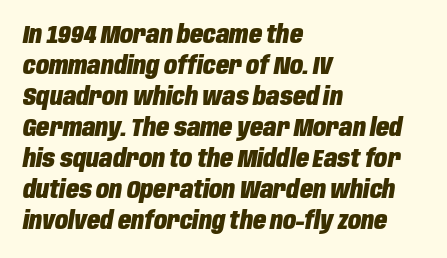
{"italic": "yes", "lean": "right", "slant_degrees": 10, "bold": "yes", "underline": "no", "align": "left", "line_spacing": "normal", "line_spacing_ratio": 1.29, "letter_spacing": "normal", "letter_spacing_em": 0.0, "glyph_px": 24}
